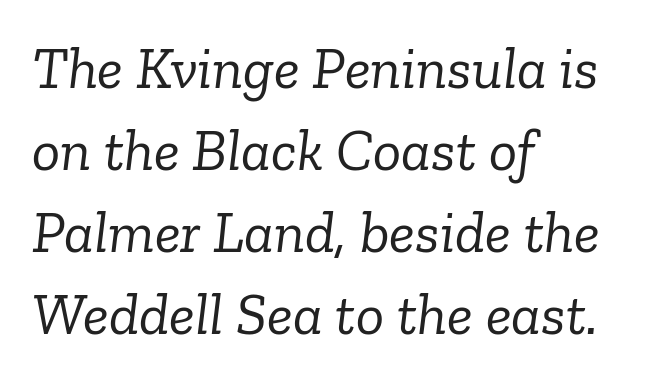
The gap between lines stays unmarked. Note the varied advance widths — an 'i' is clearly narrower than an 'm'. Would a proofreader flag this as italicized? Yes. Quick note: interline space is typical. Standard letterfit; no display-style spreading of the glyphs. Vertical stems look standard width or narrower in stroke.
